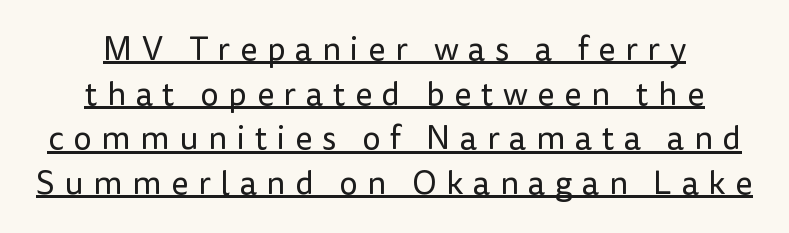
The image shows 33 px regular-weight sans-serif type, upright; set centered, normal line spacing (1.35x), unusually wide letter spacing (+0.29 em), underlined; low stroke contrast and a medium x-height.
